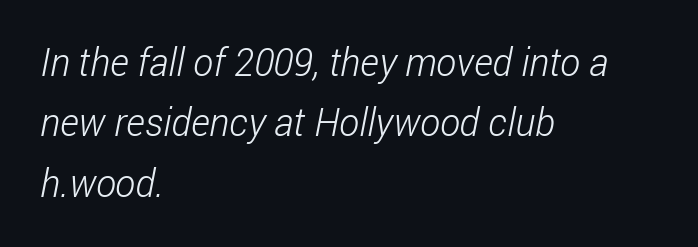
The image shows 38 px light, condensed sans-serif type; set left-aligned, normal line spacing (1.59x), normal letter spacing, not underlined; low stroke contrast and a medium x-height.
